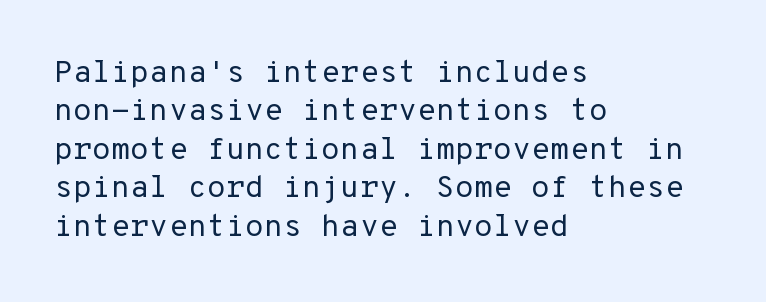
A student would call this left alignment; a typographer would say flush left, rag right. Typographically, this falls in the sans-serif category. The lettering holds an erect, upright posture throughout. Unbolded letterforms with no extra heft. Here the glyphs are tracked normally, forming tight word shapes.
